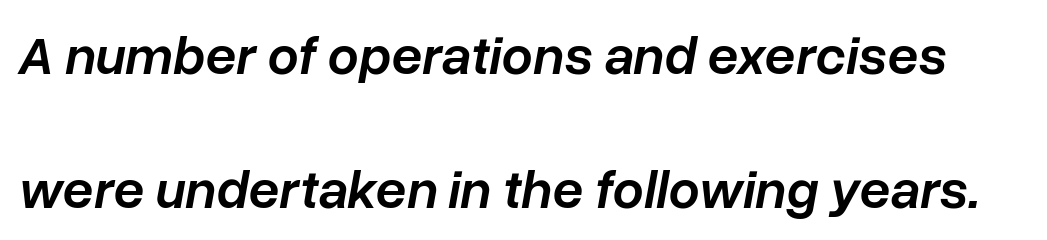
The image shows 55 px semibold type, italic (leaning right); set loose line spacing (2.43x), normal letter spacing, not underlined; low stroke contrast and a medium x-height.
